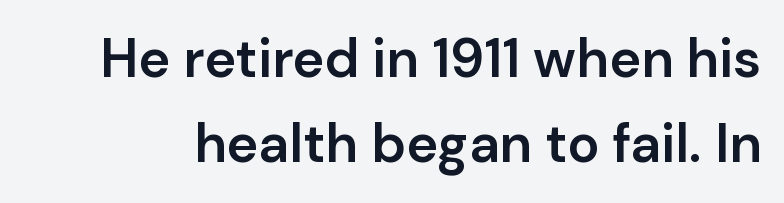
A typesetter would call this leading conventional body-copy spacing. Students, note that the glyphs here touch the page at normal intervals. Nope, no serifs anywhere on these letters. As a designer I'd log this as weight 600, semibold. Characters remain perfectly vertical along every line.
